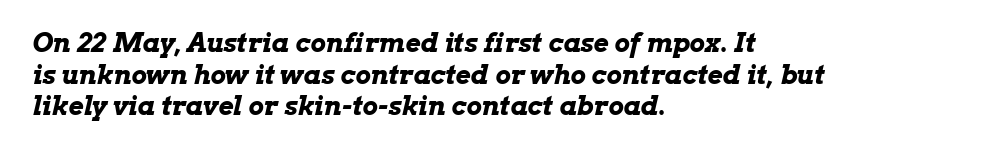
Q: Is the text bold? A: Yes.
Q: Is the text italic (slanted)? A: Yes, it leans right by about 13 degrees.
Q: Is the text underlined? A: No.
Q: How is the paragraph aligned? A: Left-aligned.
Q: Is the spacing between letters normal or unusually wide? A: Normal.
